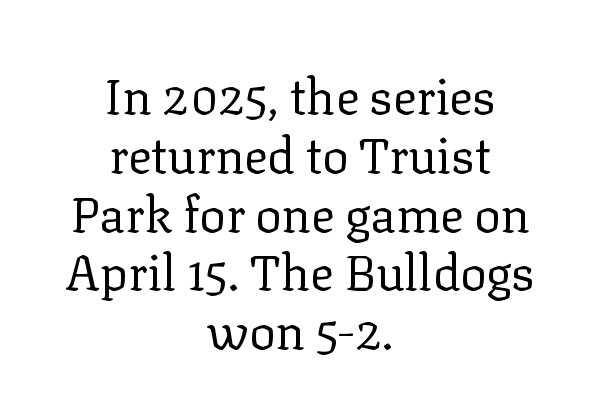
Q: Is the text bold? A: No.
Q: Is the text italic (slanted)? A: No, it is upright.
Q: Is the typeface a serif or a sans-serif typeface? A: Serif.
Q: Is the text underlined? A: No.
Q: How is the paragraph aligned? A: Centered.
Q: Is the spacing between letters normal or unusually wide? A: Normal.
Q: Width (condensed, normal, or wide)? A: Normal.
Q: Stroke contrast? A: Low.
Q: x-height? A: Medium.
Q: Monospaced? A: No.
